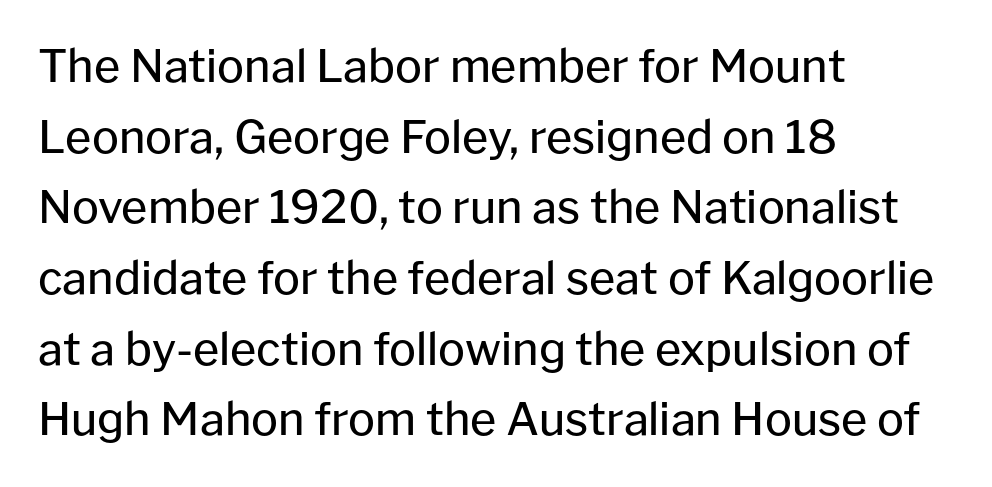
Q: Is the text bold? A: No.
Q: Is the text italic (slanted)? A: No, it is upright.
Q: Is the typeface a serif or a sans-serif typeface? A: Sans-serif.
Q: Is the text underlined? A: No.
Q: How is the paragraph aligned? A: Left-aligned.
Q: Is the spacing between letters normal or unusually wide? A: Normal.
Q: Is the spacing between lines tight, normal or loose? A: Normal.
Q: Width (condensed, normal, or wide)? A: Normal.
Q: Stroke contrast? A: Low.
Q: x-height? A: Medium.
Q: Monospaced? A: No.
